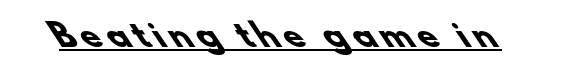
The image shows 32 px heavy sans-serif type; set underlined; low stroke contrast and a small x-height.
